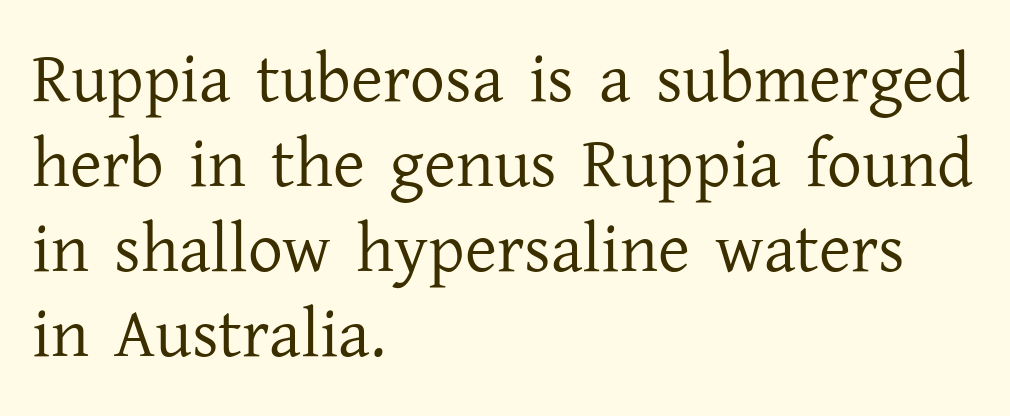
Q: Is the text bold? A: No.
Q: Is the text italic (slanted)? A: No, it is upright.
Q: Is the typeface a serif or a sans-serif typeface? A: Serif.
Q: Is the text underlined? A: No.
Q: How is the paragraph aligned? A: Left-aligned.
Q: Is the spacing between letters normal or unusually wide? A: Normal.
Q: Width (condensed, normal, or wide)? A: Normal.
Q: Stroke contrast? A: Low.
Q: x-height? A: Medium.
Q: Monospaced? A: No.
